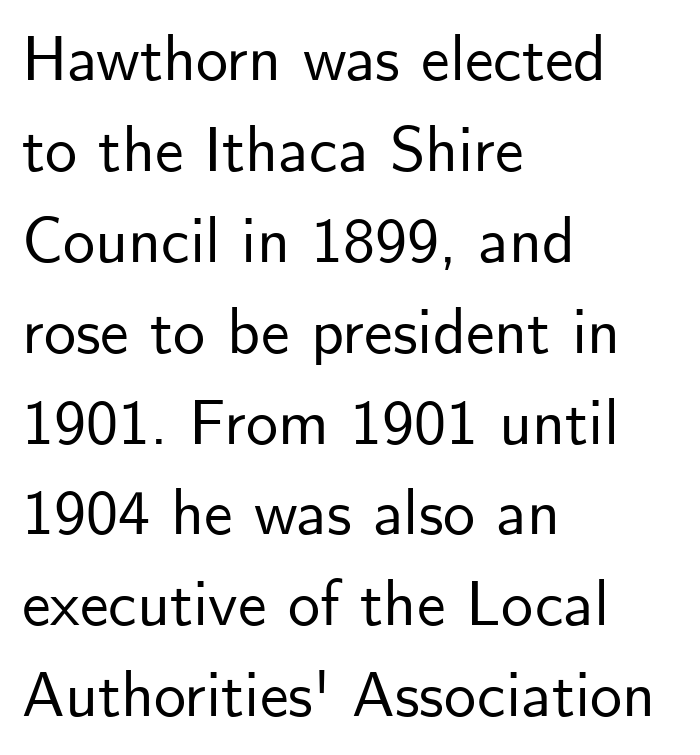
{"serif": "no", "italic": "no", "width": "normal", "stroke_contrast": "low", "x_height": "small", "monospaced": "no", "underline": "no", "align": "left", "line_spacing": "normal", "line_spacing_ratio": 1.42, "letter_spacing": "normal", "letter_spacing_em": 0.0, "glyph_px": 64}
